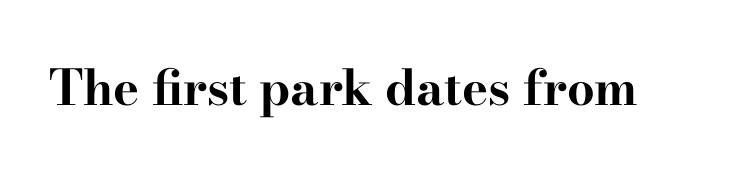
{"serif": "yes", "italic": "no", "bold": "yes", "weight": "bold", "width": "wide", "stroke_contrast": "high", "x_height": "small", "monospaced": "no", "underline": "no", "letter_spacing": "normal", "letter_spacing_em": 0.0, "glyph_px": 49}
